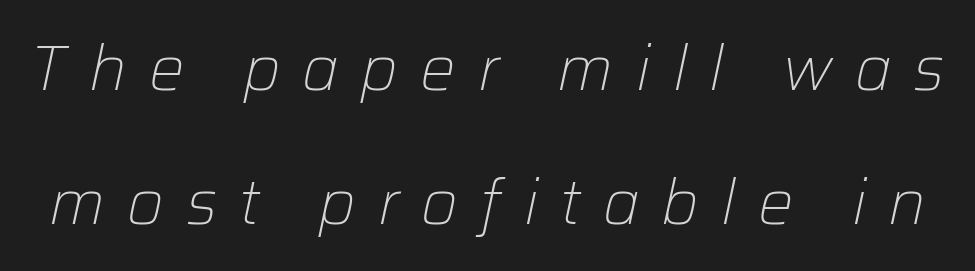
Lines of text with bare space underneath. The font sits on the lighter half of the weight spectrum, regular included. There is plenty of visible air inserted between adjacent glyphs. This sample has the flowing, uneven cadence of proportional lettering. These lines stand farther apart than default settings would place them.
